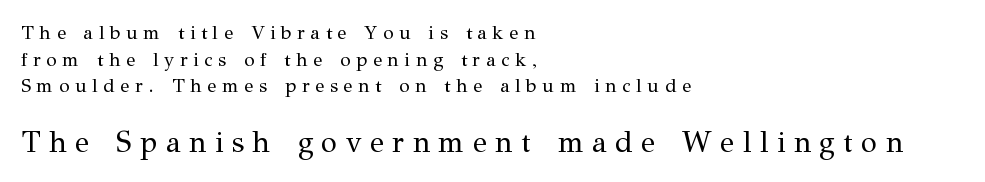
{"serif": "yes", "italic": "no", "bold": "no", "weight": "regular", "width": "normal", "stroke_contrast": "medium", "x_height": "medium", "monospaced": "no", "underline": "no", "align": "left", "line_spacing": "normal", "line_spacing_ratio": 1.4, "letter_spacing": "wide", "letter_spacing_em": 0.3, "larger_block": "second", "size_ratio": 1.53, "glyph_px": 29}
